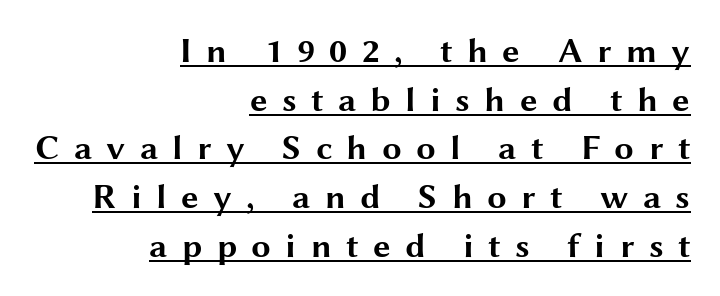
The image shows 35 px bold, wide sans-serif type, upright; set right-aligned, normal line spacing (1.39x), unusually wide letter spacing (+0.41 em), underlined; medium stroke contrast and a medium x-height.
